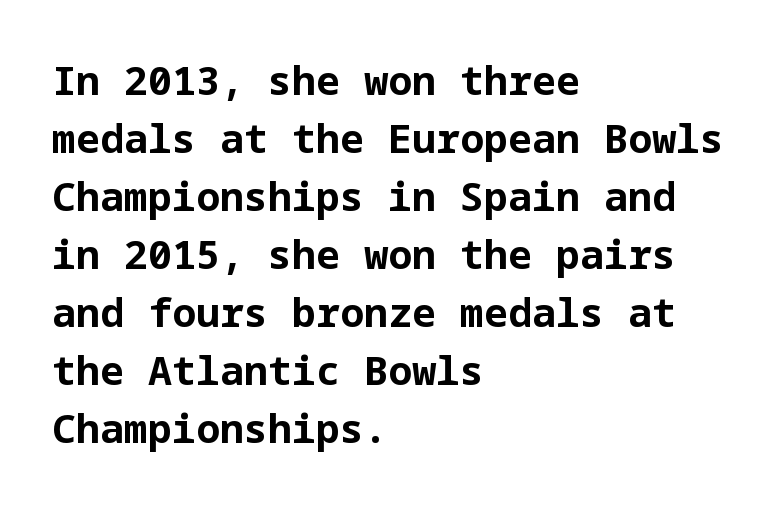
Regular leading. You'd pick this weight for a headline — it's a proper bold. Caption: multi-line text, flush left, ragged right. These lines are composed in type without serifs.
